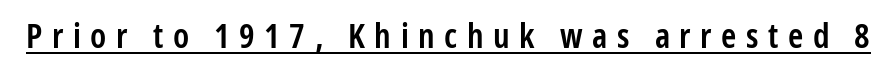
The image shows 34 px semibold, condensed sans-serif type, upright; set unusually wide letter spacing (+0.28 em), underlined; low stroke contrast and a medium x-height.
